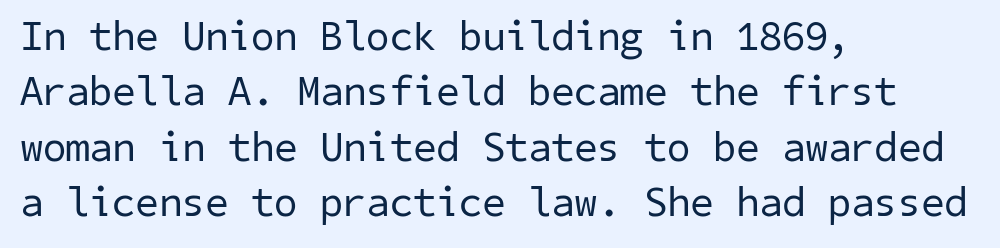
{"serif": "no", "bold": "no", "weight": "regular", "width": "normal", "stroke_contrast": "low", "x_height": "medium", "underline": "no", "align": "left", "line_spacing": "normal", "line_spacing_ratio": 1.32, "letter_spacing": "normal", "letter_spacing_em": 0.0, "glyph_px": 42}
